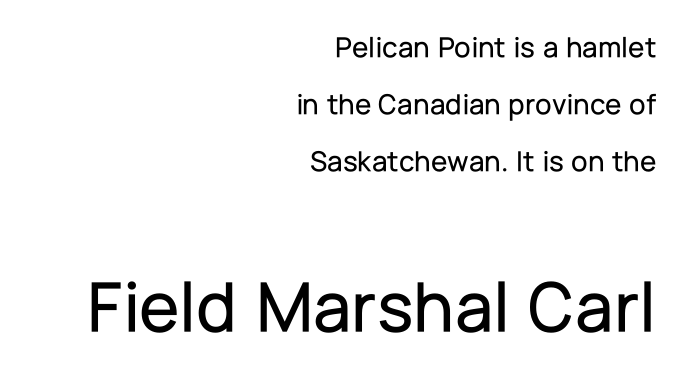
The image shows 74 px sans-serif type, upright; set right-aligned, loose line spacing (1.9x), normal letter spacing, not underlined; the second (bottom) block is 2.47x larger; low stroke contrast and a medium x-height.
